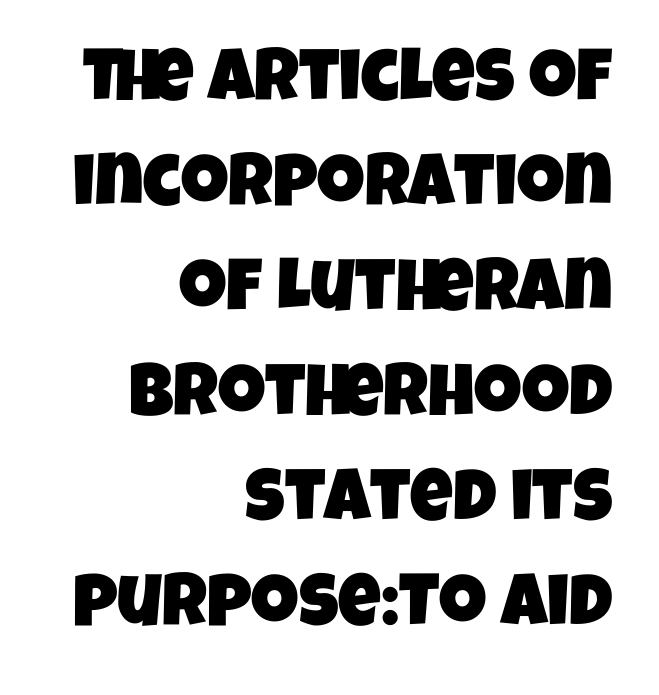
Q: Is the typeface a serif or a sans-serif typeface? A: Sans-serif.
Q: Is the text underlined? A: No.
Q: How is the paragraph aligned? A: Right-aligned.
Q: Is the spacing between letters normal or unusually wide? A: Normal.
Q: Is the spacing between lines tight, normal or loose? A: Normal.
Q: Width (condensed, normal, or wide)? A: Condensed.
Q: Stroke contrast? A: Low.
Q: x-height? A: Large.
Q: Monospaced? A: No.
